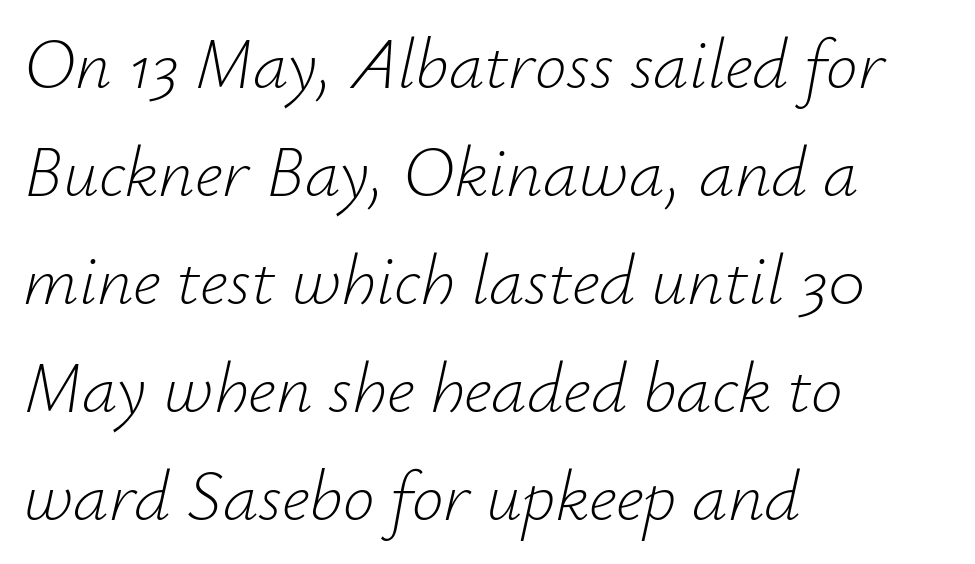
{"italic": "yes", "lean": "right", "slant_degrees": 12, "bold": "no", "weight": "light", "width": "normal", "stroke_contrast": "low", "x_height": "small", "monospaced": "no", "underline": "no", "align": "left", "line_spacing": "normal", "line_spacing_ratio": 1.52, "letter_spacing": "normal", "letter_spacing_em": 0.0, "glyph_px": 71}
